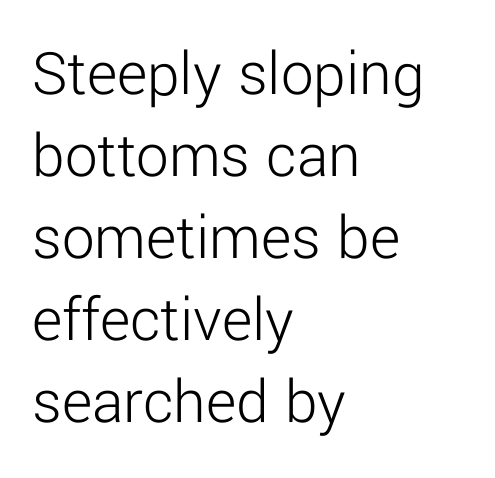
The image shows 65 px light sans-serif type, upright; set left-aligned, normal line spacing (1.26x), normal letter spacing, not underlined; low stroke contrast and a medium x-height.
